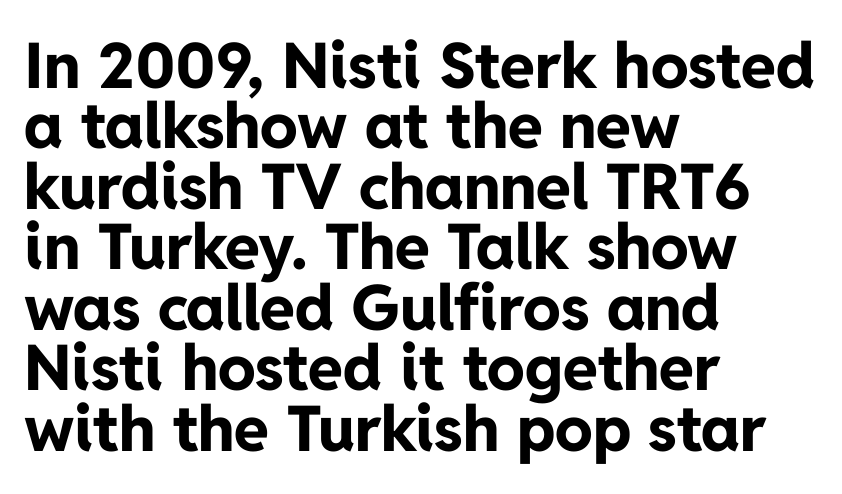
This rendering features lettering with no underline. How are the letters spaced? Ordinarily, with no added tracking. Observe the absence of serifs on each vertical stroke in this sample. Very little white space separates one row of letters from the next. In CSS terms this would be text-align: left. Note the varied advance widths — an 'i' is clearly narrower than an 'm'.
